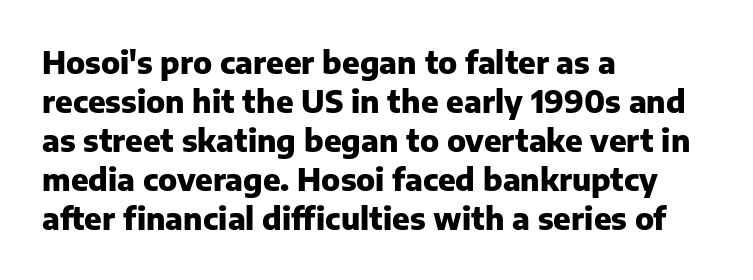
Letters rest on an invisible, unmarked baseline. If you drew a line through each stem, it would be perfectly vertical. The lines sit at an ordinary, default distance from one another. The font family rendered here belongs to the sans-serif group. Characters follow at the spacing the type designer built in. Which margin do the lines hug? The left one — the right edge is uneven.
